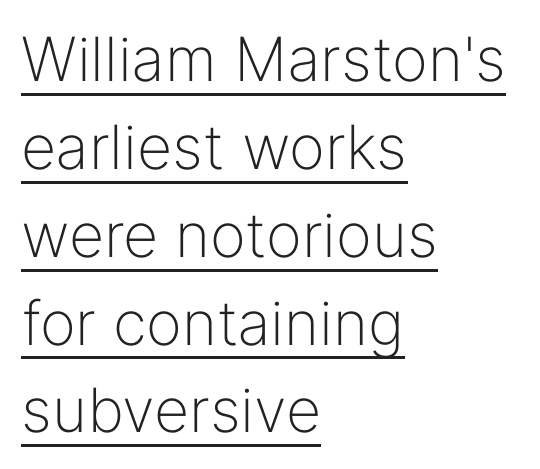
You can see a thin bar hugging the bottom of the glyphs. Vertical strokes here are truly vertical. The typeface chosen for these lines omits serifs. A typesetter would call this proportional, since set widths differ per character. No letter is thick-stroked: the sample isn't bold.
